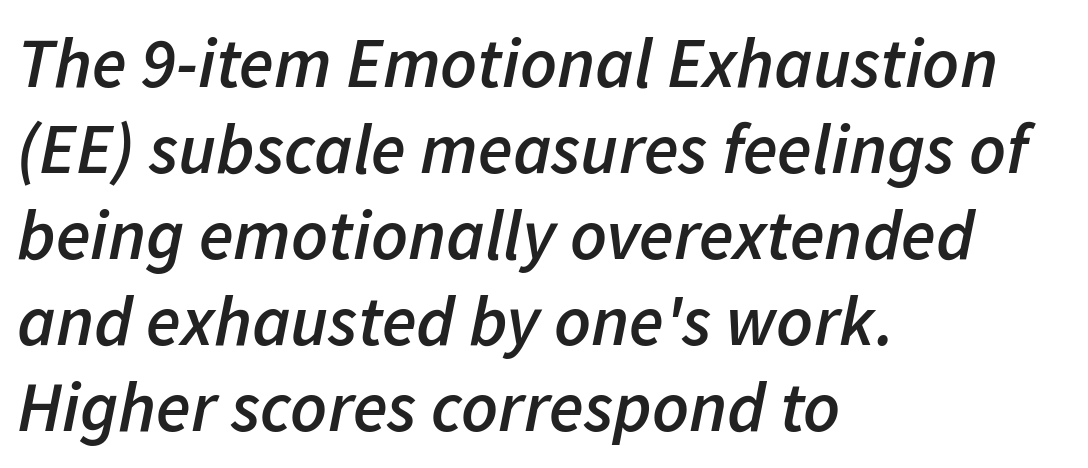
This is moderately heavy type, rendered in semibold. Here the designer chose a conventional face with non-uniform glyph widths. The string is rendered with underlining switched off. A typesetter would call this zero additional tracking. The passage is arranged the way most books set body copy — flush left.
